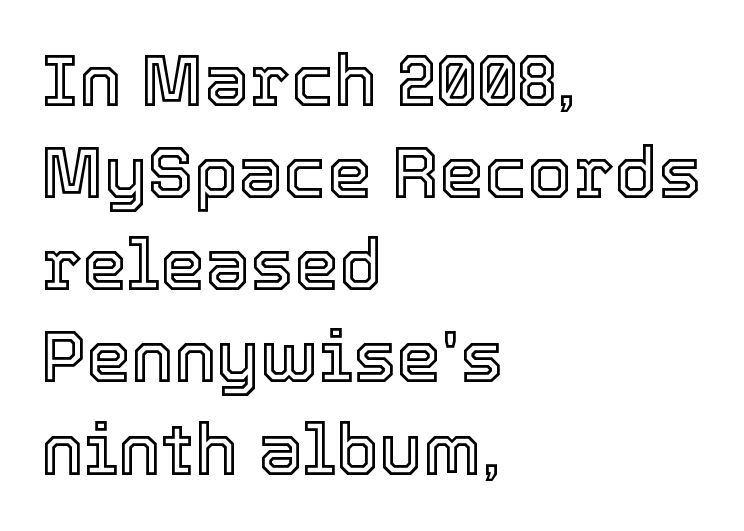
Q: Is the text italic (slanted)? A: No, it is upright.
Q: Is the text underlined? A: No.
Q: How is the paragraph aligned? A: Left-aligned.
Q: Is the spacing between letters normal or unusually wide? A: Normal.
Q: Is the spacing between lines tight, normal or loose? A: Normal.
Q: Width (condensed, normal, or wide)? A: Normal.
Q: x-height? A: Medium.
Q: Monospaced? A: No.
